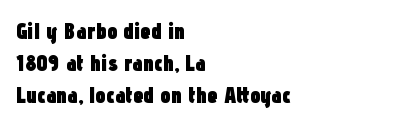
Q: Is the text bold? A: Yes.
Q: Is the text italic (slanted)? A: No, it is upright.
Q: Is the text underlined? A: No.
Q: How is the paragraph aligned? A: Left-aligned.
Q: Is the spacing between letters normal or unusually wide? A: Normal.
Q: Is the spacing between lines tight, normal or loose? A: Normal.
